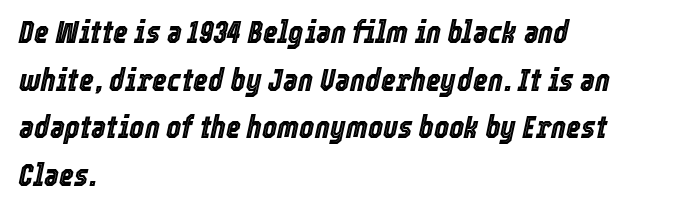
The image shows 32 px condensed type, italic (leaning right); set left-aligned, normal line spacing (1.49x), normal letter spacing, not underlined; a medium x-height.
